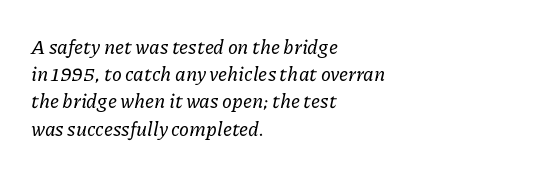
Q: Is the text italic (slanted)? A: Yes, it leans right by about 11 degrees.
Q: Is the text underlined? A: No.
Q: How is the paragraph aligned? A: Left-aligned.
Q: Is the spacing between letters normal or unusually wide? A: Normal.
Q: Is the spacing between lines tight, normal or loose? A: Normal.
